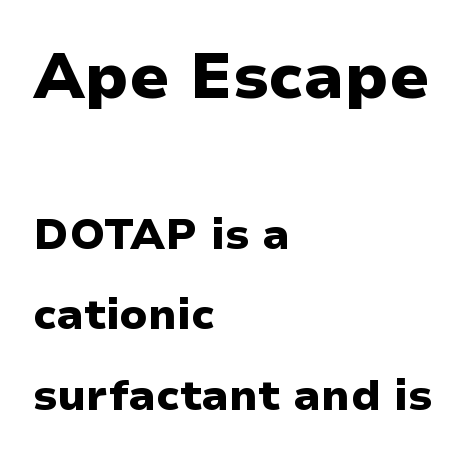
Q: Is the text bold? A: Yes.
Q: Is the text italic (slanted)? A: No, it is upright.
Q: Is the typeface a serif or a sans-serif typeface? A: Sans-serif.
Q: Is the text underlined? A: No.
Q: How is the paragraph aligned? A: Left-aligned.
Q: Is the spacing between letters normal or unusually wide? A: Normal.
Q: Which block of text is set in a larger size, the first (top) or the second (bottom)? A: The first (top) one.
Q: Width (condensed, normal, or wide)? A: Normal.
Q: Stroke contrast? A: Low.
Q: x-height? A: Medium.
Q: Monospaced? A: No.
